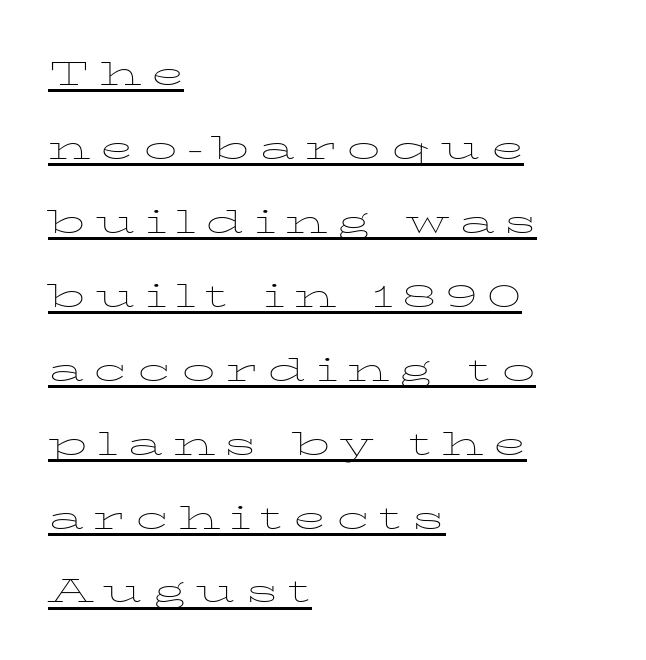
{"italic": "no", "bold": "no", "weight": "thin", "width": "wide", "stroke_contrast": "low", "x_height": "medium", "monospaced": "no", "underline": "yes", "align": "left", "line_spacing": "normal", "line_spacing_ratio": 1.68, "letter_spacing": "wide", "letter_spacing_em": 0.22, "glyph_px": 44}
